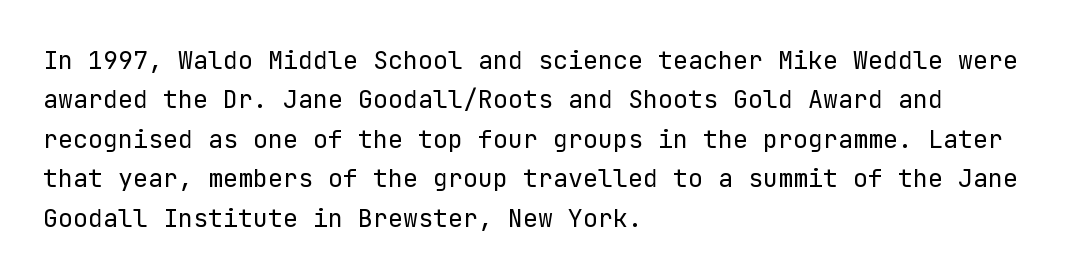
Q: Is the text bold? A: No.
Q: Is the text italic (slanted)? A: No, it is upright.
Q: Is the text underlined? A: No.
Q: How is the paragraph aligned? A: Left-aligned.
Q: Is the spacing between letters normal or unusually wide? A: Normal.
Q: Is the spacing between lines tight, normal or loose? A: Normal.
